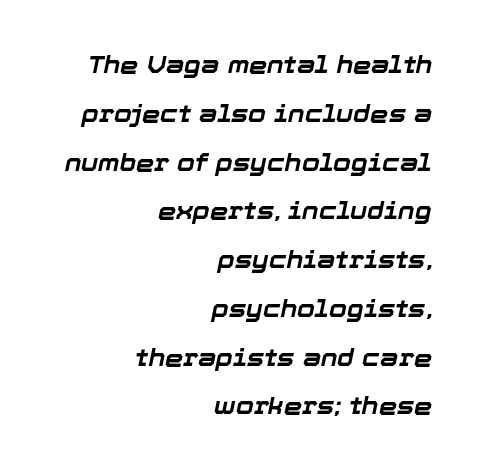
{"italic": "yes", "lean": "right", "slant_degrees": 12, "bold": "yes", "underline": "no", "align": "right", "line_spacing": "loose", "line_spacing_ratio": 2.12, "letter_spacing": "normal", "letter_spacing_em": 0.0, "glyph_px": 23}
